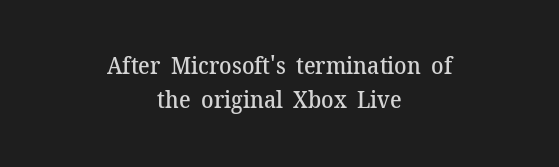
Q: Is the text bold? A: Semi-bold.
Q: Is the text italic (slanted)? A: No, it is upright.
Q: Is the text underlined? A: No.
Q: How is the paragraph aligned? A: Centered.
Q: Is the spacing between letters normal or unusually wide? A: Normal.
Q: Is the spacing between lines tight, normal or loose? A: Normal.
